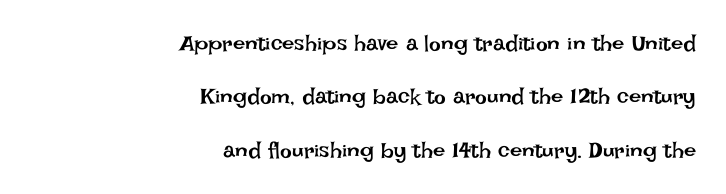
Q: Is the text bold? A: No.
Q: Is the text italic (slanted)? A: No, it is upright.
Q: Is the text underlined? A: No.
Q: How is the paragraph aligned? A: Right-aligned.
Q: Is the spacing between letters normal or unusually wide? A: Normal.
Q: Is the spacing between lines tight, normal or loose? A: Loose.
